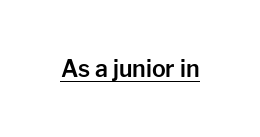
{"italic": "no", "underline": "yes", "letter_spacing": "normal", "letter_spacing_em": 0.0, "glyph_px": 23}
